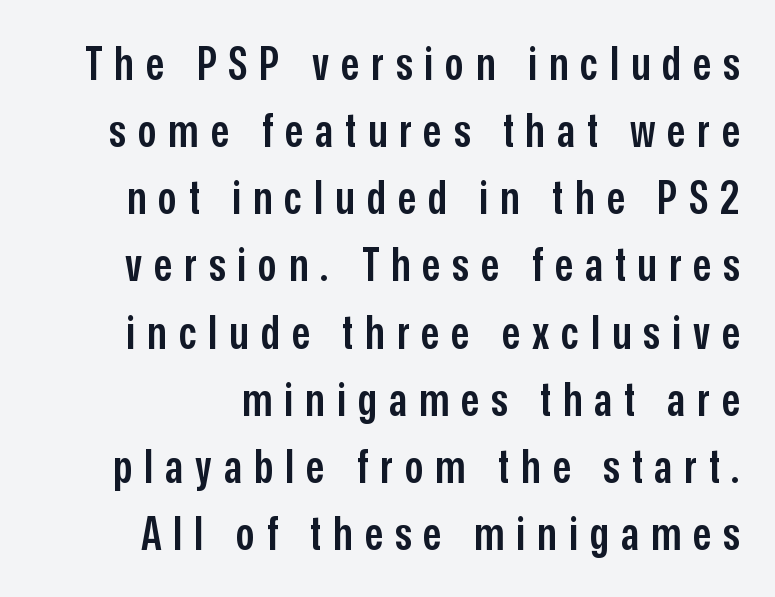
{"serif": "no", "italic": "no", "bold": "semi", "weight": "semibold", "width": "condensed", "stroke_contrast": "low", "x_height": "medium", "monospaced": "no", "underline": "no", "line_spacing": "normal", "line_spacing_ratio": 1.46, "letter_spacing": "wide", "letter_spacing_em": 0.26, "glyph_px": 46}
